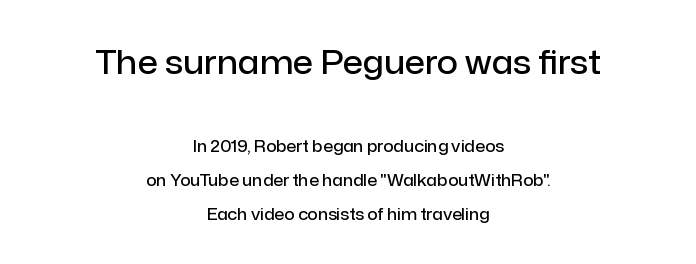
The image shows 33 px semibold sans-serif type, upright; set centered, loose line spacing (2.11x), normal letter spacing, not underlined; the first (top) block is 2.06x larger; low stroke contrast and a medium x-height.
